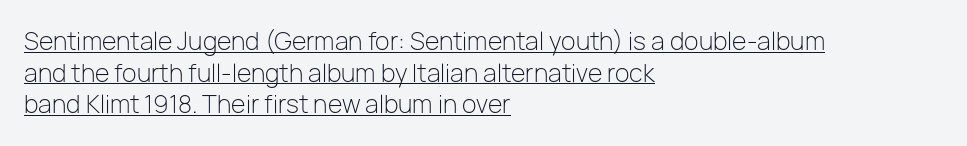
{"italic": "no", "bold": "no", "underline": "yes", "align": "left", "line_spacing": "normal", "line_spacing_ratio": 1.32, "letter_spacing": "normal", "letter_spacing_em": 0.0, "glyph_px": 24}
